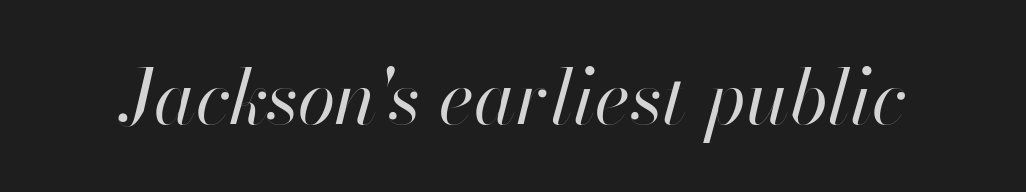
A light-to-regular cut is what we see here. The lettering tilts uniformly, giving the passage an italic look. The passage shown has conventional tracking throughout. The gap between lines stays unmarked. Spacing verdict: proportional, widths tailored to each character.
